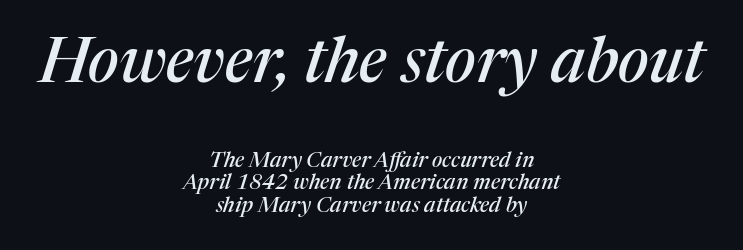
The image shows 63 px serif type, italic (leaning right); set centered, tight line spacing (1.06x), normal letter spacing, not underlined; the first (top) block is 3.0x larger; medium stroke contrast and a medium x-height.
